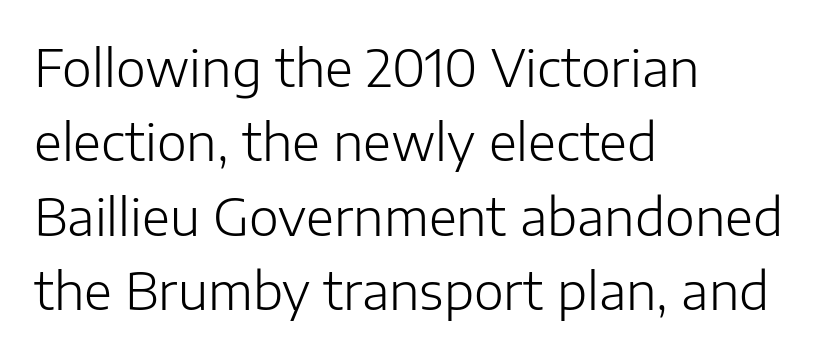
Q: Is the text bold? A: No.
Q: Is the text italic (slanted)? A: No, it is upright.
Q: Is the typeface a serif or a sans-serif typeface? A: Sans-serif.
Q: Is the text underlined? A: No.
Q: How is the paragraph aligned? A: Left-aligned.
Q: Is the spacing between letters normal or unusually wide? A: Normal.
Q: Is the spacing between lines tight, normal or loose? A: Normal.
Q: Width (condensed, normal, or wide)? A: Normal.
Q: Stroke contrast? A: Low.
Q: x-height? A: Medium.
Q: Monospaced? A: No.
